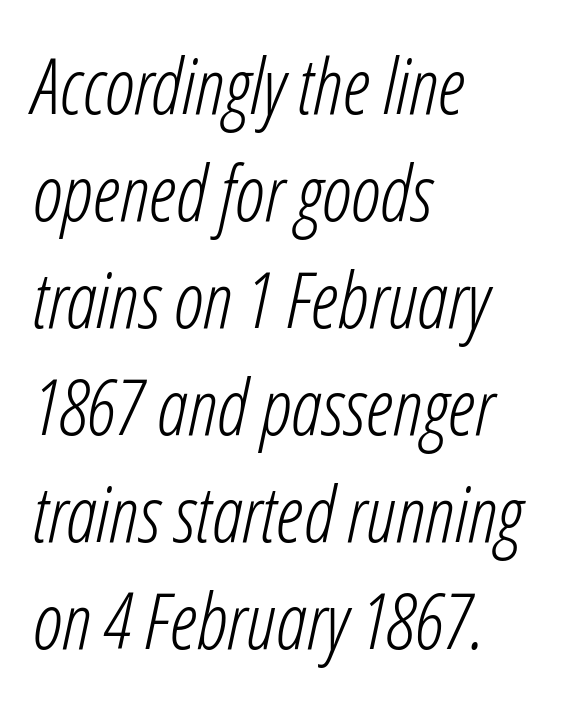
{"italic": "yes", "lean": "right", "slant_degrees": 12, "bold": "no", "weight": "light", "width": "condensed", "stroke_contrast": "low", "x_height": "medium", "monospaced": "no", "underline": "no", "align": "left", "line_spacing": "normal", "line_spacing_ratio": 1.39, "letter_spacing": "normal", "letter_spacing_em": 0.0, "glyph_px": 77}
